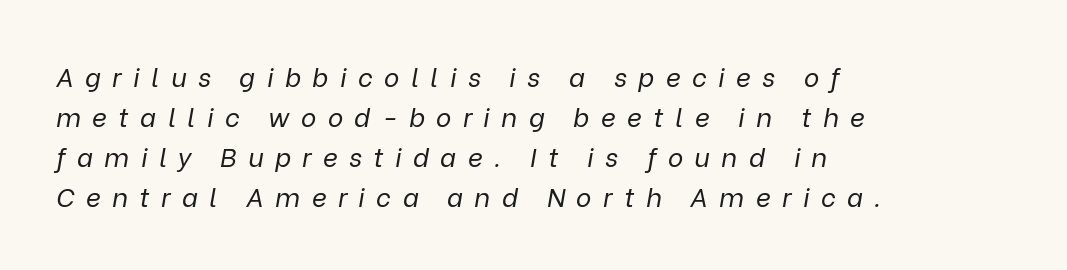
{"italic": "yes", "lean": "right", "slant_degrees": 9, "bold": "no", "underline": "no", "align": "left", "line_spacing": "normal", "line_spacing_ratio": 1.54, "letter_spacing": "wide", "letter_spacing_em": 0.44, "glyph_px": 26}
